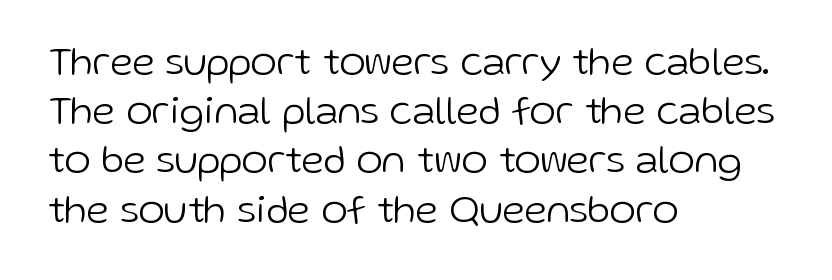
{"serif": "no", "italic": "no", "bold": "no", "weight": "light", "width": "normal", "stroke_contrast": "low", "x_height": "medium", "monospaced": "no", "underline": "no", "align": "left", "line_spacing_ratio": 1.23, "letter_spacing": "normal", "letter_spacing_em": 0.0, "glyph_px": 40}
